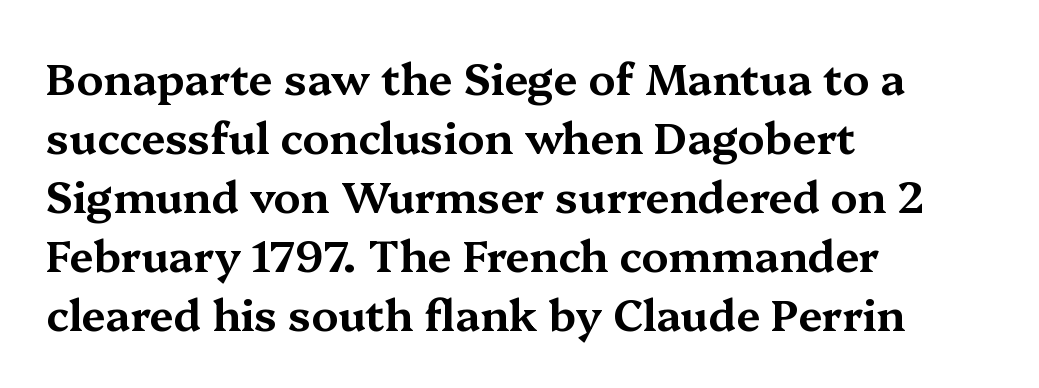
Regarding leading, the lines here are spaced in the standard way. Every stem runs plumb, perpendicular to the baseline. A clean baseline with only descenders dipping below it. These lines are rendered in a variable-pitch font.
